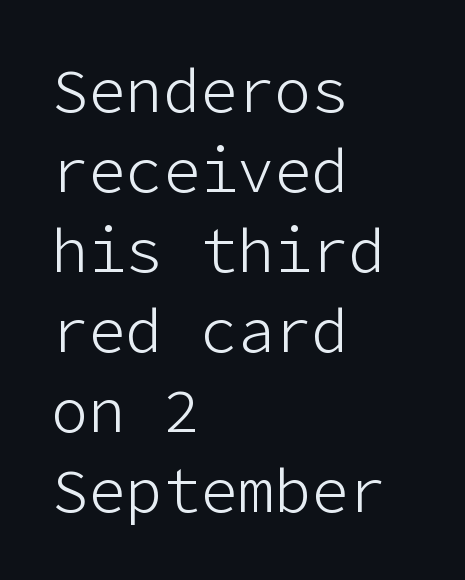
Q: Is the text bold? A: No.
Q: Is the text italic (slanted)? A: No, it is upright.
Q: Is the typeface a serif or a sans-serif typeface? A: Sans-serif.
Q: Is the text underlined? A: No.
Q: How is the paragraph aligned? A: Left-aligned.
Q: Is the spacing between letters normal or unusually wide? A: Normal.
Q: Is the spacing between lines tight, normal or loose? A: Normal.
Q: Width (condensed, normal, or wide)? A: Normal.
Q: Stroke contrast? A: Low.
Q: x-height? A: Medium.
